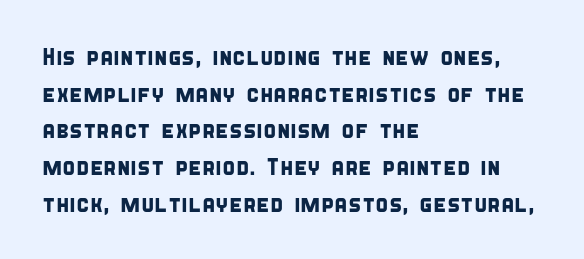
Q: Is the text underlined? A: No.
Q: How is the paragraph aligned? A: Left-aligned.
Q: Is the spacing between letters normal or unusually wide? A: Normal.
Q: Is the spacing between lines tight, normal or loose? A: Normal.
